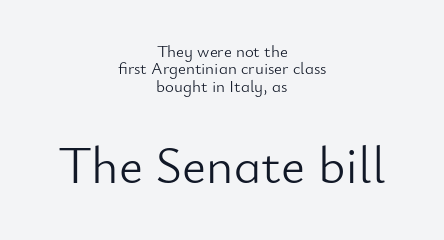
{"serif": "no", "italic": "no", "bold": "no", "weight": "light", "width": "normal", "stroke_contrast": "low", "x_height": "small", "monospaced": "no", "underline": "no", "align": "center", "line_spacing": "tight", "line_spacing_ratio": 1.02, "letter_spacing": "normal", "letter_spacing_em": 0.0, "larger_block": "second", "size_ratio": 3.06, "glyph_px": 52}
